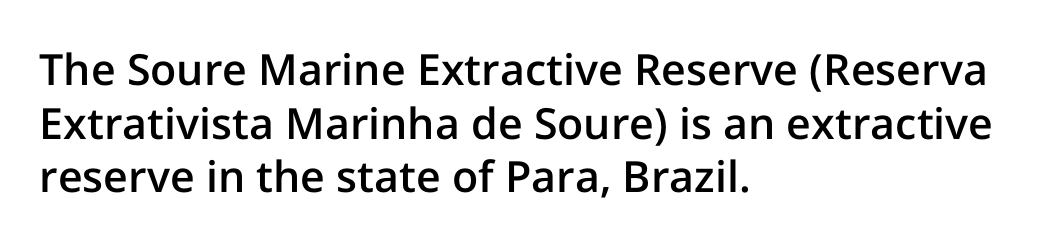
No word sits above an underline. What kind of face is this? One without serifs — a sans. Rendered with straight, roman letterforms. Compared with typical paragraphs, the rows here are spaced about the same. Compared with typical body copy, the letter spacing here is the same.
